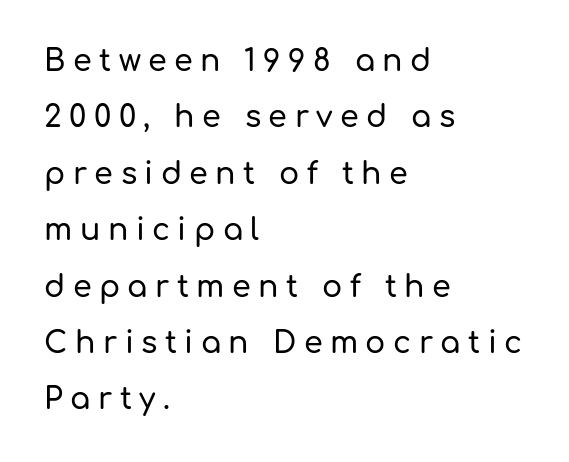
Q: Is the text italic (slanted)? A: No, it is upright.
Q: Is the typeface a serif or a sans-serif typeface? A: Sans-serif.
Q: Is the text underlined? A: No.
Q: How is the paragraph aligned? A: Left-aligned.
Q: Is the spacing between letters normal or unusually wide? A: Unusually wide.
Q: Width (condensed, normal, or wide)? A: Normal.
Q: Stroke contrast? A: Low.
Q: x-height? A: Medium.
Q: Monospaced? A: No.
